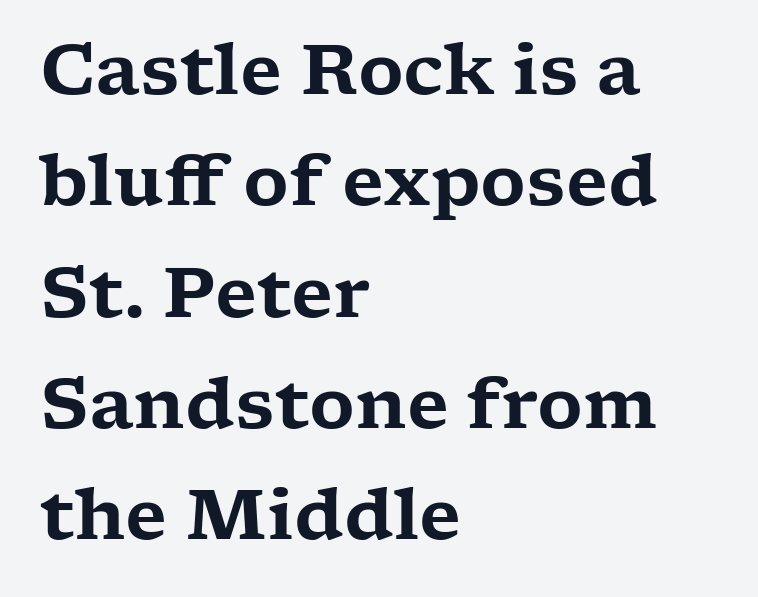
{"serif": "yes", "italic": "no", "width": "wide", "stroke_contrast": "low", "x_height": "medium", "monospaced": "no", "underline": "no", "align": "left", "line_spacing": "normal", "line_spacing_ratio": 1.59, "letter_spacing": "normal", "letter_spacing_em": 0.0, "glyph_px": 70}
